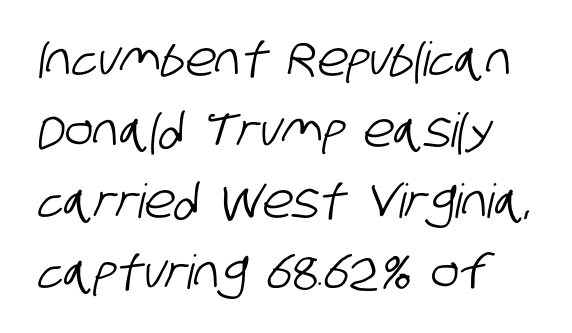
Serifs: no, the terminals of the letterforms are clean. The space between consecutive lines is moderate. You could not count columns in this text — the font is proportionally spaced. Is the letter spacing exaggerated? No — it looks like the ordinary default. Type without underlining.
